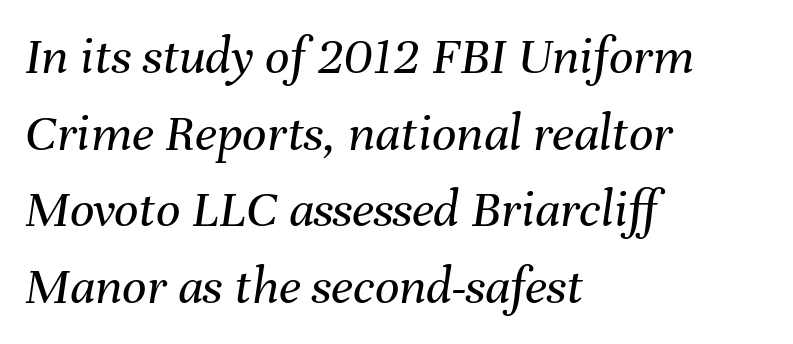
The image shows 54 px regular-weight type, italic (leaning right); set left-aligned, normal line spacing (1.42x), normal letter spacing, not underlined; medium stroke contrast and a medium x-height.
